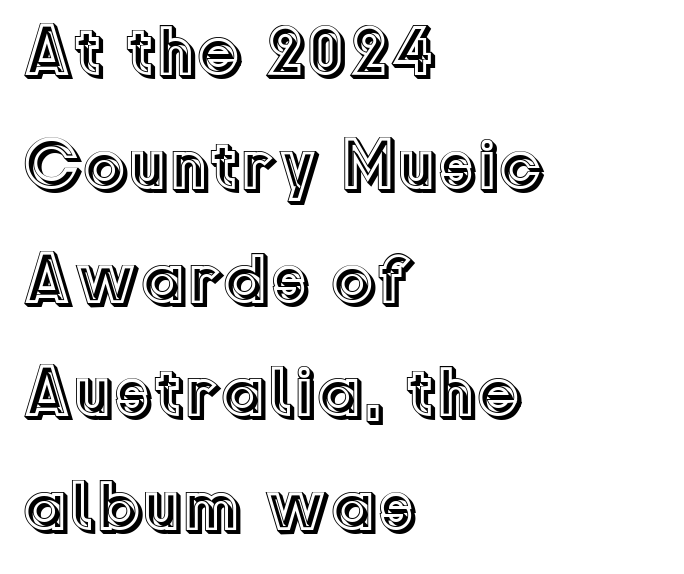
{"italic": "no", "width": "normal", "x_height": "medium", "monospaced": "no", "underline": "no", "align": "left", "line_spacing": "normal", "line_spacing_ratio": 1.58, "letter_spacing": "normal", "letter_spacing_em": 0.0, "glyph_px": 72}
